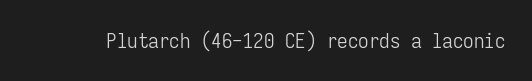
The image shows 21 px text type, upright; set normal letter spacing, not underlined.
